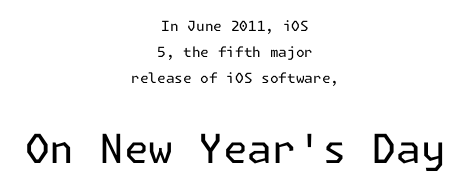
Q: Is the text bold? A: No.
Q: Is the text italic (slanted)? A: No, it is upright.
Q: Is the typeface a serif or a sans-serif typeface? A: Sans-serif.
Q: Is the text underlined? A: No.
Q: How is the paragraph aligned? A: Centered.
Q: Is the spacing between letters normal or unusually wide? A: Normal.
Q: Which block of text is set in a larger size, the first (top) or the second (bottom)? A: The second (bottom) one.
Q: Width (condensed, normal, or wide)? A: Normal.
Q: Stroke contrast? A: Low.
Q: x-height? A: Medium.
